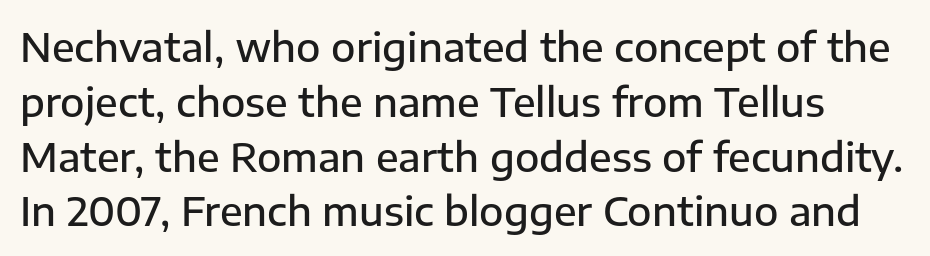
The image shows 40 px semibold sans-serif type, upright; set normal line spacing (1.37x), normal letter spacing, not underlined; low stroke contrast and a medium x-height.
